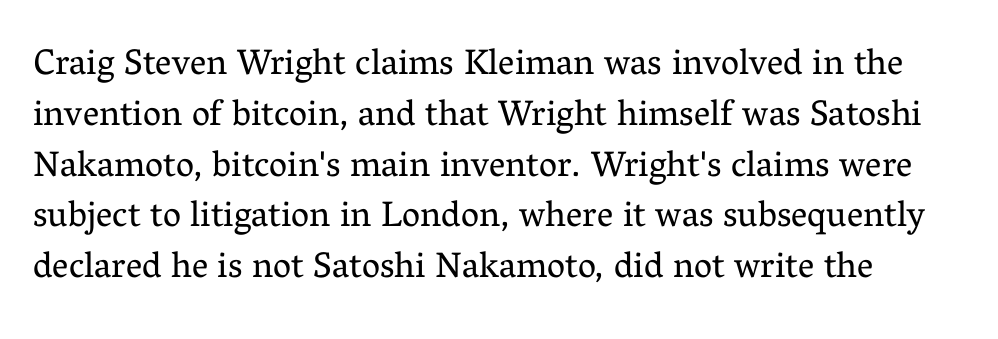
{"serif": "yes", "italic": "no", "bold": "no", "weight": "regular", "width": "normal", "stroke_contrast": "medium", "x_height": "medium", "monospaced": "no", "underline": "no", "line_spacing": "normal", "line_spacing_ratio": 1.41, "letter_spacing": "normal", "letter_spacing_em": 0.0, "glyph_px": 36}
